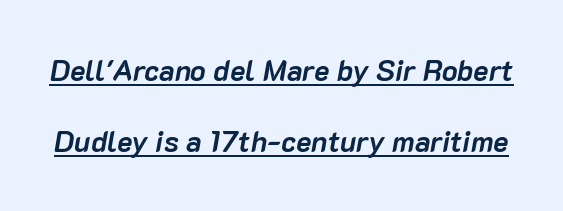
{"italic": "yes", "lean": "right", "slant_degrees": 10, "bold": "yes", "weight": "semibold", "width": "normal", "stroke_contrast": "low", "x_height": "medium", "monospaced": "no", "underline": "yes", "line_spacing": "loose", "line_spacing_ratio": 2.46, "letter_spacing": "normal", "letter_spacing_em": 0.0, "glyph_px": 29}
